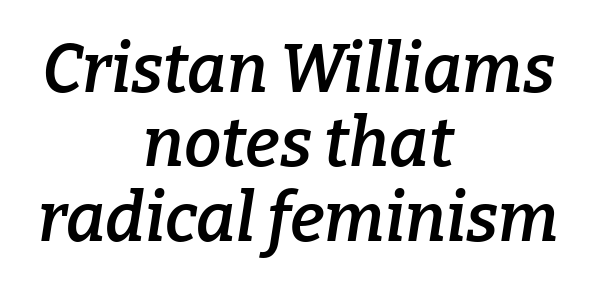
Q: Is the text bold? A: Semi-bold.
Q: Is the text italic (slanted)? A: Yes, it leans right by about 9 degrees.
Q: Is the typeface a serif or a sans-serif typeface? A: Serif.
Q: Is the text underlined? A: No.
Q: How is the paragraph aligned? A: Centered.
Q: Is the spacing between letters normal or unusually wide? A: Normal.
Q: Is the spacing between lines tight, normal or loose? A: Tight.
Q: Width (condensed, normal, or wide)? A: Normal.
Q: Stroke contrast? A: Low.
Q: x-height? A: Medium.
Q: Monospaced? A: No.
